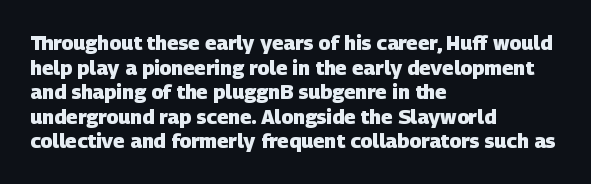
The image shows 20 px bold type; set left-aligned, line spacing 1.23x, normal letter spacing, not underlined.
